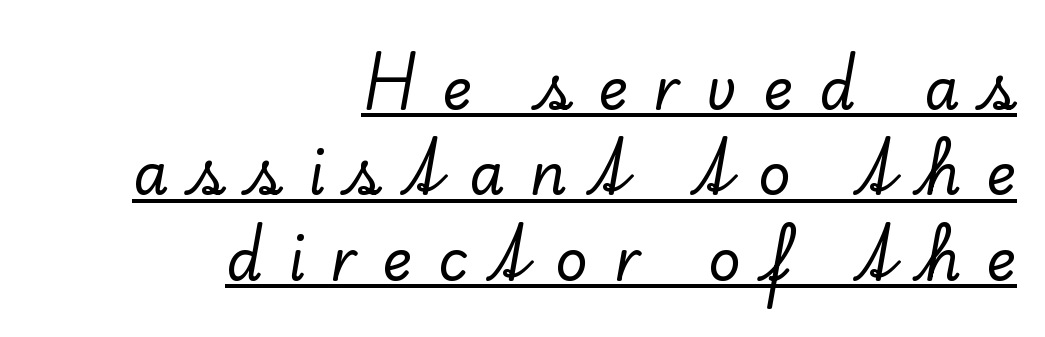
Q: Is the text italic (slanted)? A: Yes.
Q: Is the typeface a serif or a sans-serif typeface? A: Serif.
Q: Is the text underlined? A: Yes.
Q: How is the paragraph aligned? A: Right-aligned.
Q: Is the spacing between letters normal or unusually wide? A: Unusually wide.
Q: Is the spacing between lines tight, normal or loose? A: Normal.
Q: Width (condensed, normal, or wide)? A: Normal.
Q: Stroke contrast? A: Low.
Q: x-height? A: Small.
Q: Monospaced? A: No.
